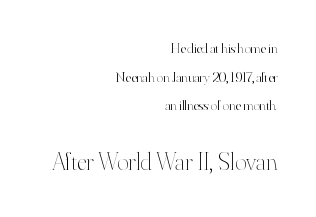
The strokes carry an ordinary text weight at most. One-word summary of the alignment: right. Rows of type keep a wide berth in the vertical direction. The emphasis by scale lands on block number two, below. Glyph-to-glyph distance matches everyday printed text. The foot of each line stays bare and open.
